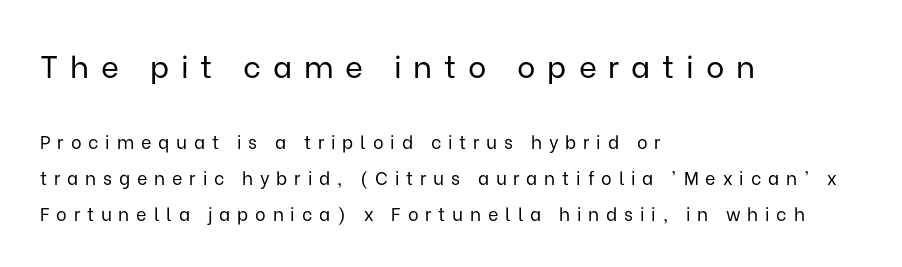
Q: Is the text bold? A: No.
Q: Is the text italic (slanted)? A: No, it is upright.
Q: Is the typeface a serif or a sans-serif typeface? A: Sans-serif.
Q: Is the text underlined? A: No.
Q: How is the paragraph aligned? A: Left-aligned.
Q: Is the spacing between letters normal or unusually wide? A: Unusually wide.
Q: Is the spacing between lines tight, normal or loose? A: Loose.
Q: Which block of text is set in a larger size, the first (top) or the second (bottom)? A: The first (top) one.
Q: Width (condensed, normal, or wide)? A: Normal.
Q: Stroke contrast? A: Low.
Q: x-height? A: Medium.
Q: Monospaced? A: No.
